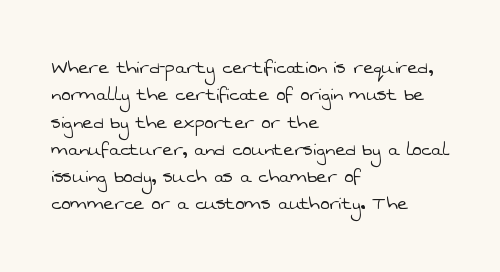
The image shows 22 px text type; set left-aligned, line spacing 1.24x, normal letter spacing, not underlined.
